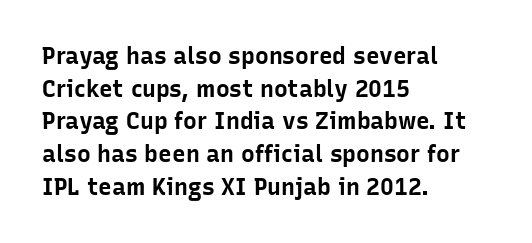
{"italic": "no", "bold": "yes", "underline": "no", "align": "left", "line_spacing": "normal", "line_spacing_ratio": 1.42, "letter_spacing": "normal", "letter_spacing_em": 0.0, "glyph_px": 23}
